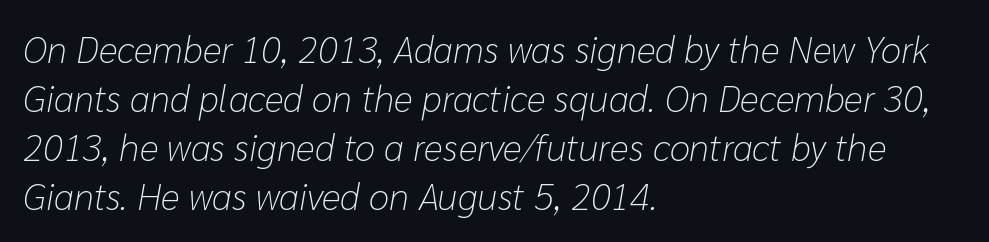
Q: Is the text bold? A: No.
Q: Is the text italic (slanted)? A: Yes, it leans right by about 10 degrees.
Q: Is the text underlined? A: No.
Q: How is the paragraph aligned? A: Left-aligned.
Q: Is the spacing between letters normal or unusually wide? A: Normal.
Q: Is the spacing between lines tight, normal or loose? A: Normal.
Q: Width (condensed, normal, or wide)? A: Normal.
Q: Stroke contrast? A: Low.
Q: x-height? A: Medium.
Q: Monospaced? A: No.
